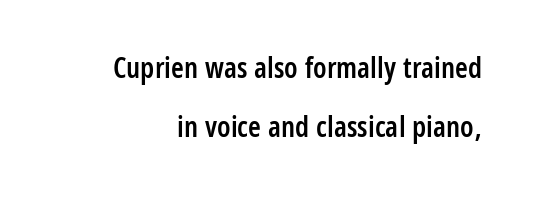
Q: Is the text bold? A: Semi-bold.
Q: Is the text italic (slanted)? A: No, it is upright.
Q: Is the typeface a serif or a sans-serif typeface? A: Sans-serif.
Q: Is the text underlined? A: No.
Q: Is the spacing between letters normal or unusually wide? A: Normal.
Q: Is the spacing between lines tight, normal or loose? A: Loose.
Q: Width (condensed, normal, or wide)? A: Condensed.
Q: Stroke contrast? A: Low.
Q: x-height? A: Medium.
Q: Monospaced? A: No.
